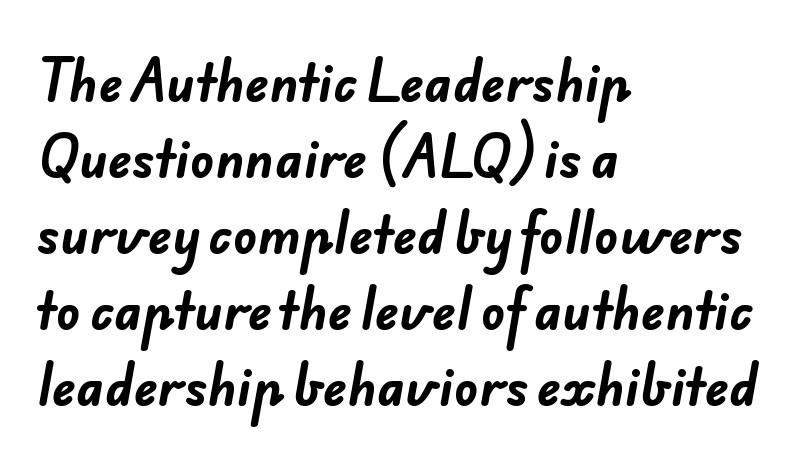
Q: Is the text bold? A: Yes.
Q: Is the typeface a serif or a sans-serif typeface? A: Sans-serif.
Q: Is the text underlined? A: No.
Q: How is the paragraph aligned? A: Left-aligned.
Q: Is the spacing between letters normal or unusually wide? A: Normal.
Q: Is the spacing between lines tight, normal or loose? A: Normal.
Q: Width (condensed, normal, or wide)? A: Normal.
Q: Stroke contrast? A: Low.
Q: x-height? A: Small.
Q: Monospaced? A: No.
